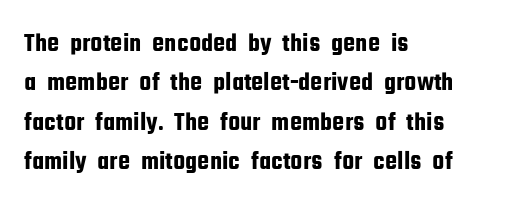
{"italic": "no", "underline": "no", "align": "left", "line_spacing": "normal", "line_spacing_ratio": 1.46, "letter_spacing": "normal", "letter_spacing_em": 0.0, "glyph_px": 27}
